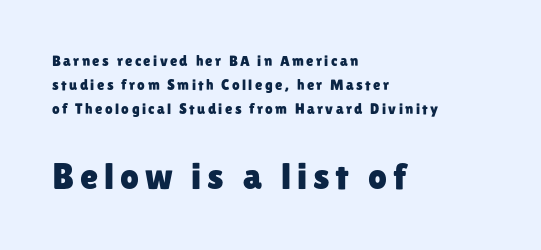
The image shows 37 px sans-serif type, upright; set left-aligned, normal line spacing (1.6x), not underlined; the second (bottom) block is 2.47x larger; low stroke contrast and a medium x-height.
